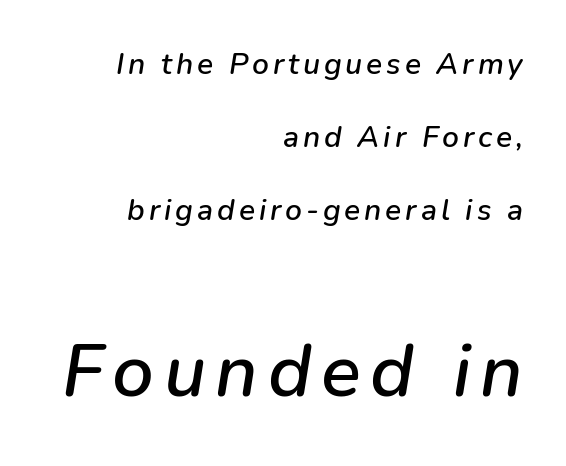
{"italic": "yes", "lean": "right", "slant_degrees": 9, "width": "normal", "stroke_contrast": "low", "x_height": "medium", "monospaced": "no", "underline": "no", "align": "right", "line_spacing": "loose", "line_spacing_ratio": 2.43, "larger_block": "second", "size_ratio": 2.47, "glyph_px": 74}
